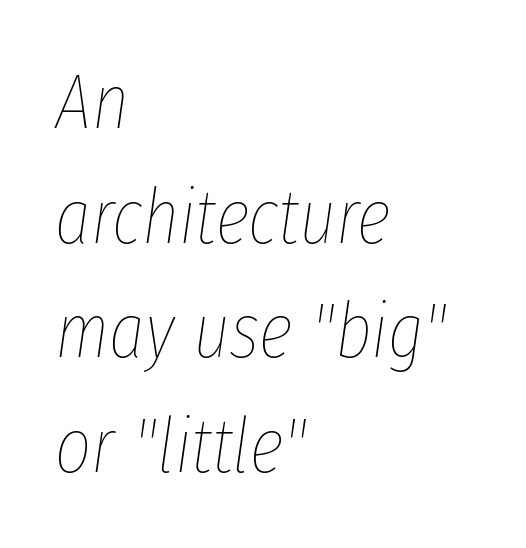
{"italic": "yes", "lean": "right", "slant_degrees": 8, "bold": "no", "weight": "thin", "width": "condensed", "stroke_contrast": "low", "x_height": "medium", "monospaced": "no", "underline": "no", "align": "left", "line_spacing": "normal", "line_spacing_ratio": 1.47, "letter_spacing": "normal", "letter_spacing_em": 0.0, "glyph_px": 78}
